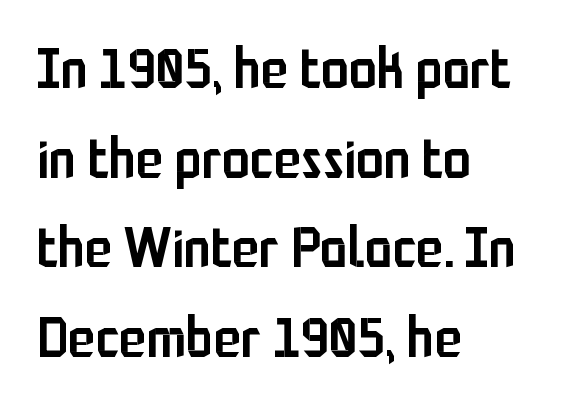
{"serif": "no", "italic": "no", "bold": "semi", "weight": "semibold", "width": "condensed", "stroke_contrast": "low", "x_height": "medium", "monospaced": "no", "underline": "no", "align": "left", "line_spacing": "normal", "line_spacing_ratio": 1.6, "letter_spacing": "normal", "letter_spacing_em": 0.0, "glyph_px": 56}
